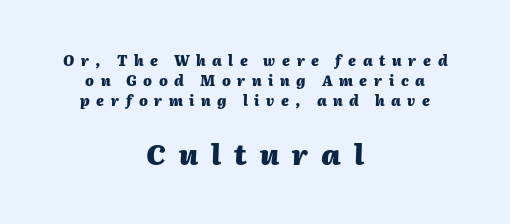
The image shows 28 px heavy type, italic (leaning right); set centered, normal line spacing (1.43x), unusually wide letter spacing (+0.47 em), not underlined; the second (bottom) block is 2.0x larger; medium stroke contrast and a medium x-height.
